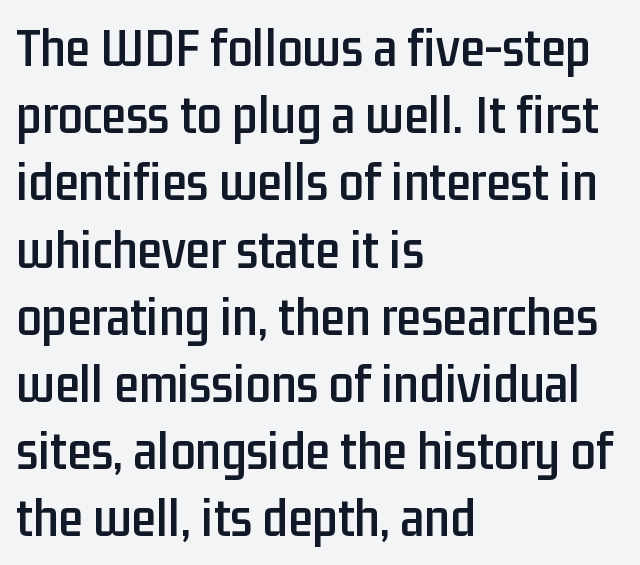
The image shows 56 px condensed sans-serif type, upright; set left-aligned, line spacing 1.2x, normal letter spacing, not underlined; low stroke contrast and a medium x-height.
